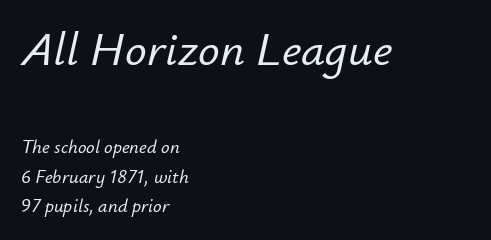
Q: Is the text italic (slanted)? A: Yes, it leans right by about 12 degrees.
Q: Is the text underlined? A: No.
Q: How is the paragraph aligned? A: Left-aligned.
Q: Is the spacing between letters normal or unusually wide? A: Normal.
Q: Is the spacing between lines tight, normal or loose? A: Normal.
Q: Which block of text is set in a larger size, the first (top) or the second (bottom)? A: The first (top) one.
Q: Width (condensed, normal, or wide)? A: Normal.
Q: Stroke contrast? A: Low.
Q: x-height? A: Small.
Q: Monospaced? A: No.
